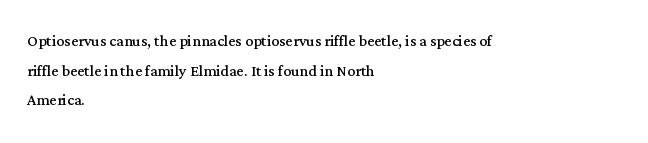
Compared with a typical body face, this is equally light or lighter still. The line texture is even and compact thanks to regular tracking. The space directly below the letters is spotless. Nope, not italic — everything's standing straight.
